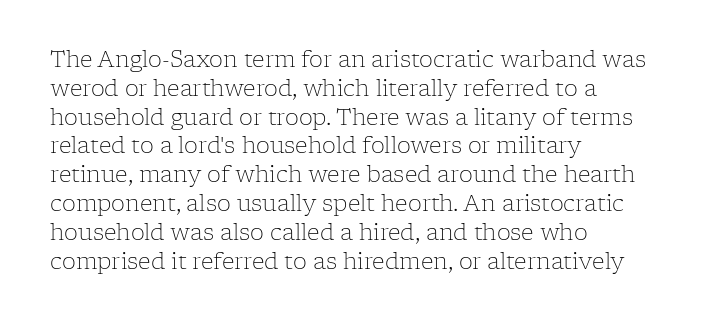
The image shows 22 px text type, upright; set left-aligned, normal line spacing (1.31x), normal letter spacing, not underlined.
